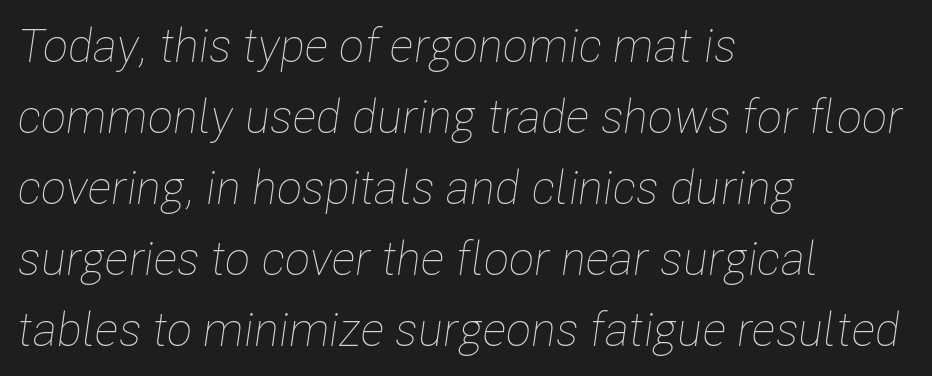
Q: Is the text bold? A: No.
Q: Is the text italic (slanted)? A: Yes, it leans right by about 8 degrees.
Q: Is the text underlined? A: No.
Q: How is the paragraph aligned? A: Left-aligned.
Q: Is the spacing between letters normal or unusually wide? A: Normal.
Q: Is the spacing between lines tight, normal or loose? A: Normal.
Q: Width (condensed, normal, or wide)? A: Condensed.
Q: Stroke contrast? A: Low.
Q: x-height? A: Medium.
Q: Monospaced? A: No.
